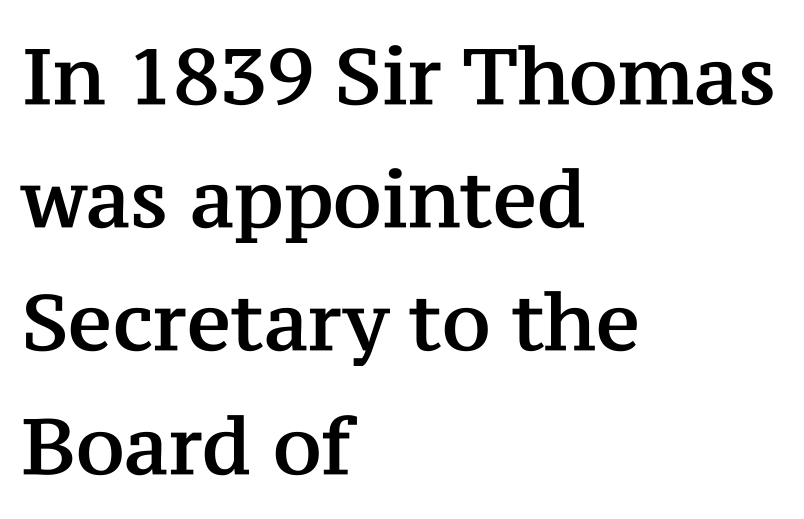
Q: Is the text italic (slanted)? A: No, it is upright.
Q: Is the typeface a serif or a sans-serif typeface? A: Serif.
Q: Is the text underlined? A: No.
Q: How is the paragraph aligned? A: Left-aligned.
Q: Is the spacing between letters normal or unusually wide? A: Normal.
Q: Is the spacing between lines tight, normal or loose? A: Normal.
Q: Width (condensed, normal, or wide)? A: Normal.
Q: Stroke contrast? A: Medium.
Q: x-height? A: Medium.
Q: Monospaced? A: No.
